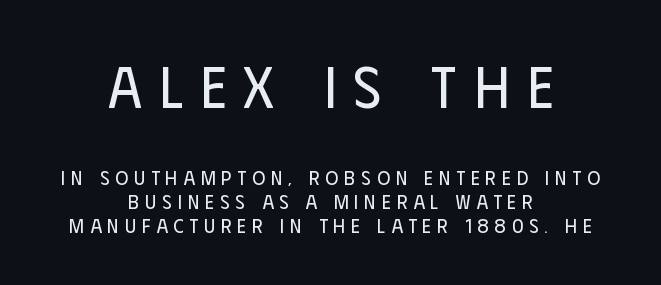
Only glyphs here, with clear space below each row. In terms of letterspacing, this is a distinctly airy, spread setting. No extra ink here — the face is not bold. Teacher's note: observe the equal gaps on both sides — that is centered alignment. The letters advance in unequal steps, a hallmark of proportional type. If you drew a line through each stem, it would be perfectly vertical.
